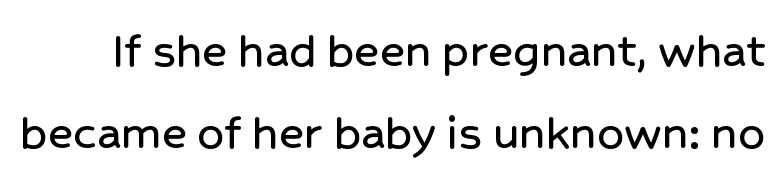
{"serif": "no", "italic": "no", "width": "normal", "stroke_contrast": "low", "x_height": "medium", "monospaced": "no", "underline": "no", "line_spacing": "normal", "line_spacing_ratio": 1.55, "letter_spacing": "normal", "letter_spacing_em": 0.0, "glyph_px": 53}
